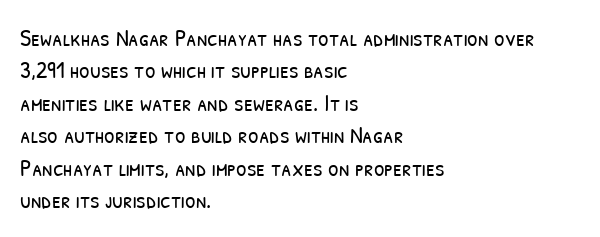
{"bold": "no", "underline": "no", "align": "left", "line_spacing": "normal", "line_spacing_ratio": 1.35, "letter_spacing": "normal", "letter_spacing_em": 0.0, "glyph_px": 24}
